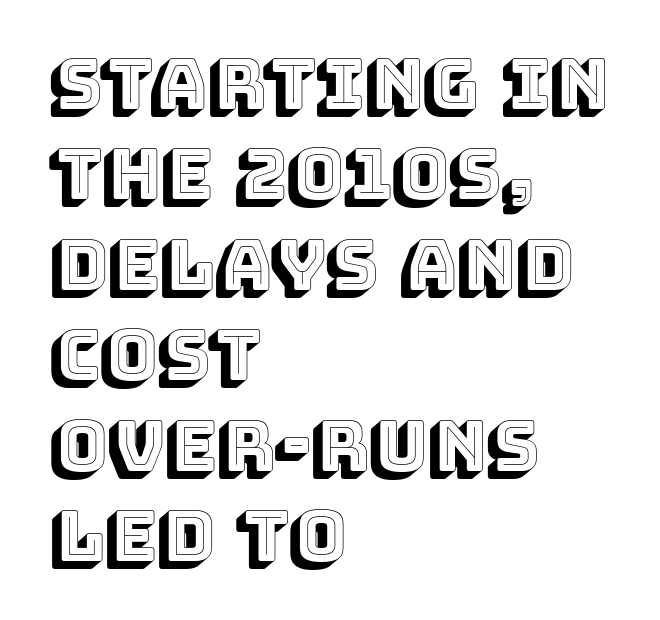
{"italic": "no", "width": "normal", "x_height": "large", "monospaced": "no", "underline": "no", "align": "left", "line_spacing": "normal", "line_spacing_ratio": 1.31, "letter_spacing": "normal", "letter_spacing_em": 0.0, "glyph_px": 69}
